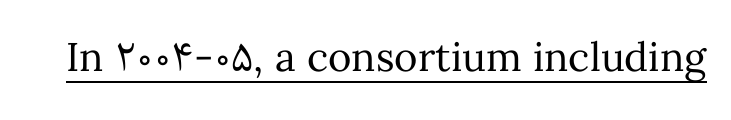
{"italic": "no", "bold": "no", "weight": "regular", "width": "normal", "stroke_contrast": "medium", "x_height": "medium", "monospaced": "no", "underline": "yes", "letter_spacing": "normal", "letter_spacing_em": 0.0, "glyph_px": 40}
